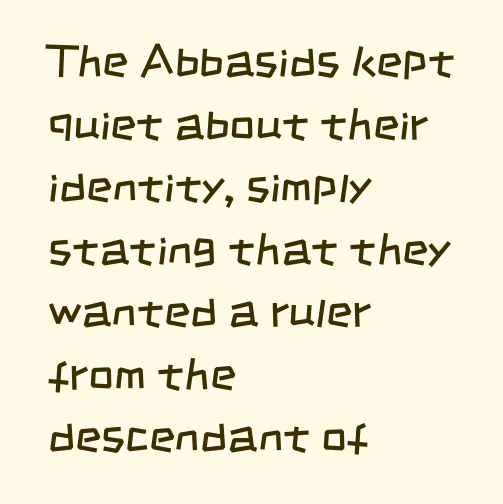
Summary of weight: not heavy and not bold. The text block is weighted toward the left margin, trailing off unevenly rightward. How would I describe the line gaps? Plain and ordinary. Note the varied advance widths — an 'i' is clearly narrower than an 'm'. Is this a sans? Yes — the strokes have no serifs. Caption: standard tracking, unaltered.
